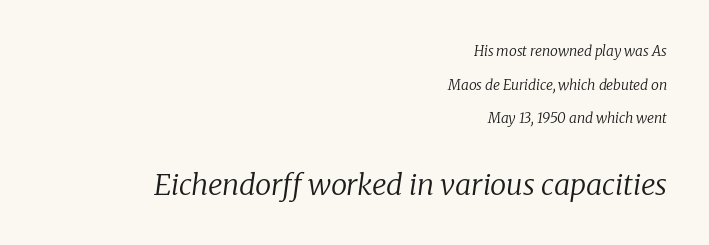
The image shows 29 px regular-weight serif type, italic (leaning right); set right-aligned, loose line spacing (2.4x), normal letter spacing, not underlined; the second (bottom) block is 2.07x larger; low stroke contrast and a medium x-height.
